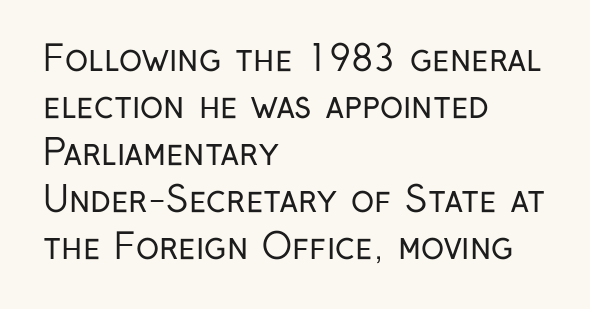
Q: Is the text bold? A: No.
Q: Is the text italic (slanted)? A: No, it is upright.
Q: Is the typeface a serif or a sans-serif typeface? A: Sans-serif.
Q: Is the text underlined? A: No.
Q: How is the paragraph aligned? A: Left-aligned.
Q: Is the spacing between letters normal or unusually wide? A: Normal.
Q: Is the spacing between lines tight, normal or loose? A: Normal.
Q: Width (condensed, normal, or wide)? A: Condensed.
Q: Stroke contrast? A: Low.
Q: x-height? A: Medium.
Q: Monospaced? A: No.
